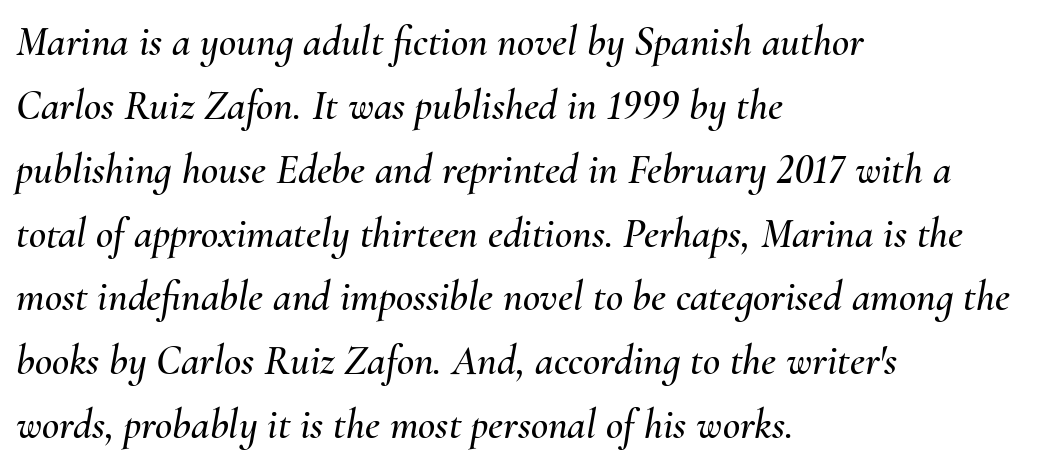
{"italic": "yes", "lean": "right", "slant_degrees": 10, "width": "normal", "stroke_contrast": "medium", "x_height": "small", "monospaced": "no", "underline": "no", "align": "left", "line_spacing": "normal", "line_spacing_ratio": 1.52, "letter_spacing": "normal", "letter_spacing_em": 0.0, "glyph_px": 42}
